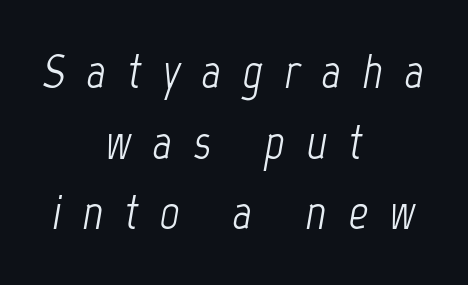
The image shows 48 px light, condensed type, italic (leaning right); set centered, normal line spacing (1.47x), unusually wide letter spacing (+0.45 em), not underlined; low stroke contrast and a medium x-height.
